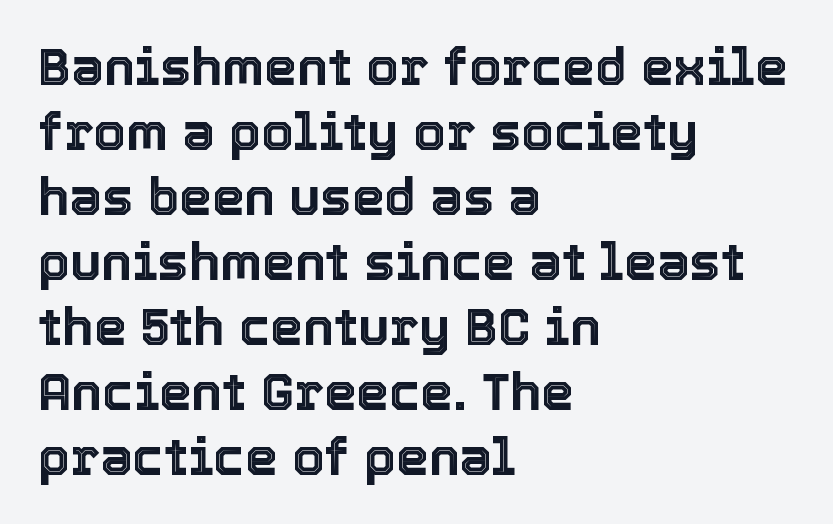
Does extra space separate the letters? No, they use regular spacing. Baseline-to-baseline distance is the conventional proportion of letter height. The passage shown is not underscored anywhere. Every row of glyphs begins at an identical x-position on the left.
